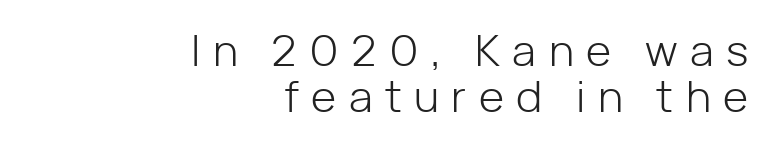
Underlining? Definitely not there. A flush-right, rag-left setting is used for this passage. In terms of letterspacing, this is a distinctly airy, spread setting. Is this a fixed-width face? No — the glyphs have proportional, varying widths. The letterforms sit at book weight or below. In terms of leading, this rendering errs on the cramped side.
